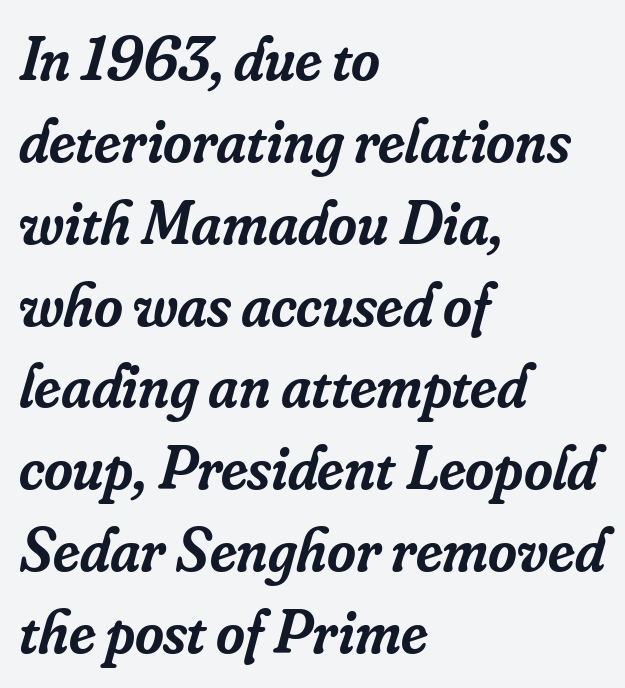
The rendering anchors every line to the left-hand side. The words here are not underlined. This sample uses an oblique cut, with every glyph tilted off the vertical. A somewhat darkened texture: the type is semibold rather than bold. The letters advance in unequal steps, a hallmark of proportional type. The leading is moderate, giving the passage an even texture.
